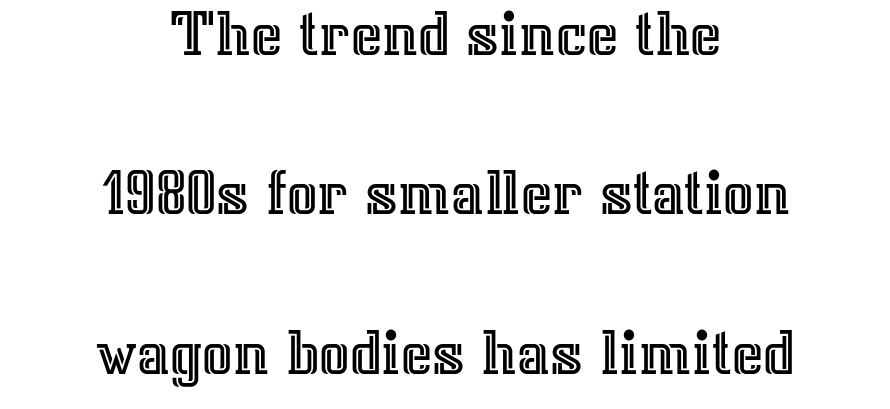
Nope, not italic — everything's standing straight. Alignment: centered. Underlining? Definitely not there. Think of a printed novel: that variable character pitch is what you see here. How would I describe the line gaps? Wide and relaxed. Default kerning and tracking; the words read as compact shapes.
